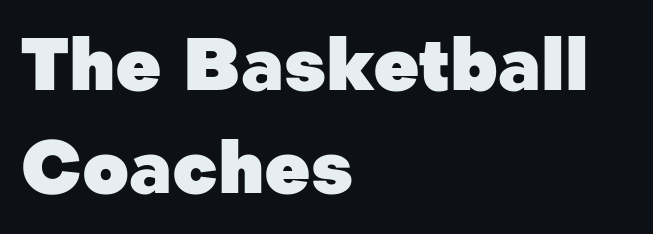
Q: Is the text bold? A: Yes.
Q: Is the text italic (slanted)? A: No, it is upright.
Q: Is the typeface a serif or a sans-serif typeface? A: Sans-serif.
Q: Is the text underlined? A: No.
Q: How is the paragraph aligned? A: Left-aligned.
Q: Is the spacing between letters normal or unusually wide? A: Normal.
Q: Is the spacing between lines tight, normal or loose? A: Normal.
Q: Width (condensed, normal, or wide)? A: Normal.
Q: Stroke contrast? A: Low.
Q: x-height? A: Medium.
Q: Monospaced? A: No.
